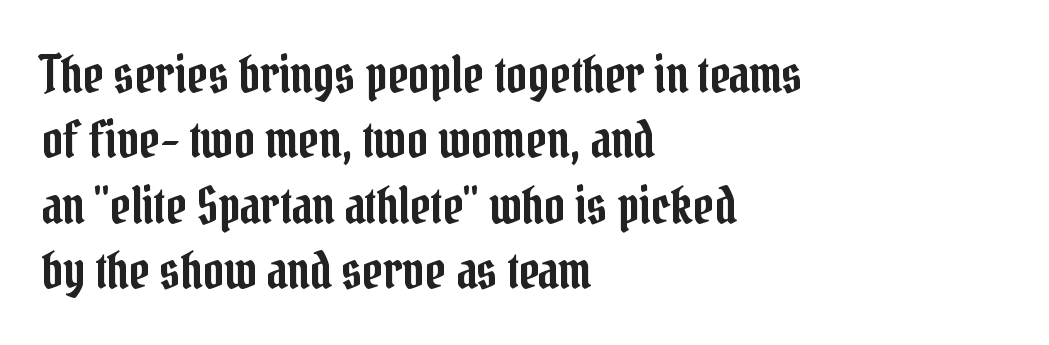
Q: Is the text italic (slanted)? A: No, it is upright.
Q: Is the typeface a serif or a sans-serif typeface? A: Serif.
Q: Is the text underlined? A: No.
Q: How is the paragraph aligned? A: Left-aligned.
Q: Is the spacing between letters normal or unusually wide? A: Normal.
Q: Is the spacing between lines tight, normal or loose? A: Normal.
Q: Width (condensed, normal, or wide)? A: Condensed.
Q: Stroke contrast? A: Low.
Q: x-height? A: Medium.
Q: Monospaced? A: No.
